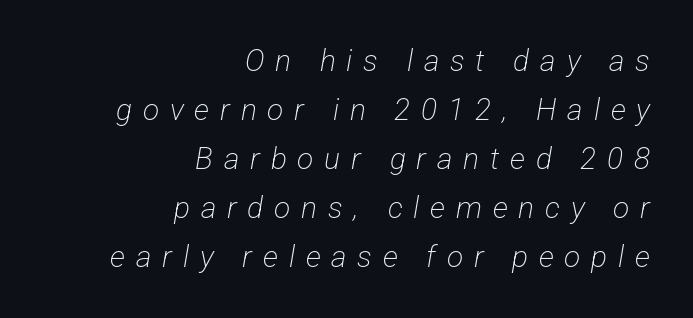
Does extra space separate the letters? Yes, quite a lot of it. The letterforms sit at book weight or below. In CSS terms this would be text-align: right. The letters advance in unequal steps, a hallmark of proportional type. Just letters on the line, the space beneath them empty.
